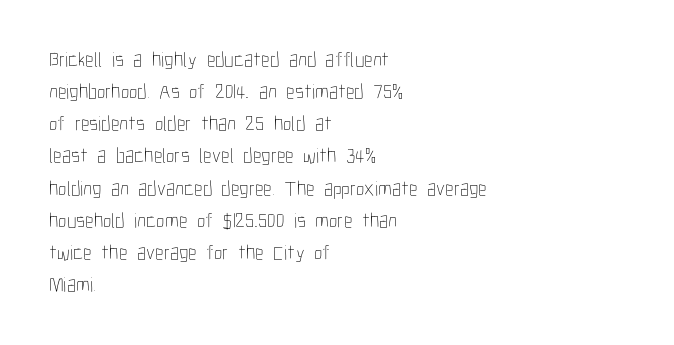
{"italic": "no", "bold": "no", "underline": "no", "align": "left", "line_spacing": "normal", "line_spacing_ratio": 1.53, "letter_spacing": "normal", "letter_spacing_em": 0.0, "glyph_px": 21}
